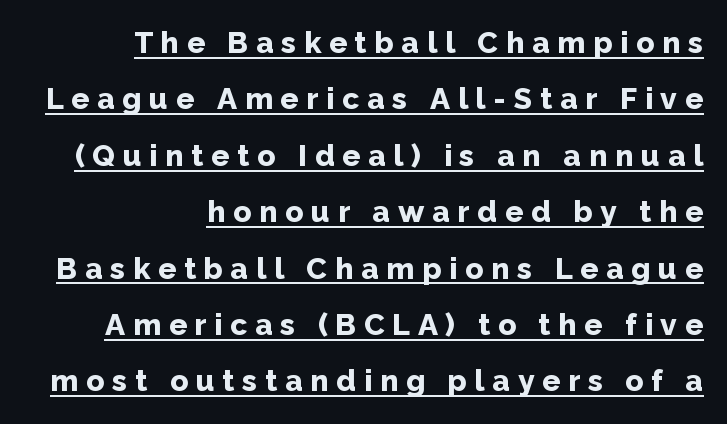
{"serif": "no", "italic": "no", "bold": "yes", "weight": "bold", "width": "normal", "stroke_contrast": "low", "x_height": "medium", "monospaced": "no", "underline": "yes", "align": "right", "line_spacing_ratio": 1.88, "letter_spacing": "wide", "letter_spacing_em": 0.26, "glyph_px": 30}
